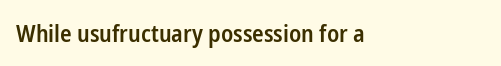
Q: Is the text bold? A: Semi-bold.
Q: Is the text italic (slanted)? A: No, it is upright.
Q: Is the text underlined? A: No.
Q: How is the paragraph aligned? A: Left-aligned.
Q: Is the spacing between letters normal or unusually wide? A: Normal.
